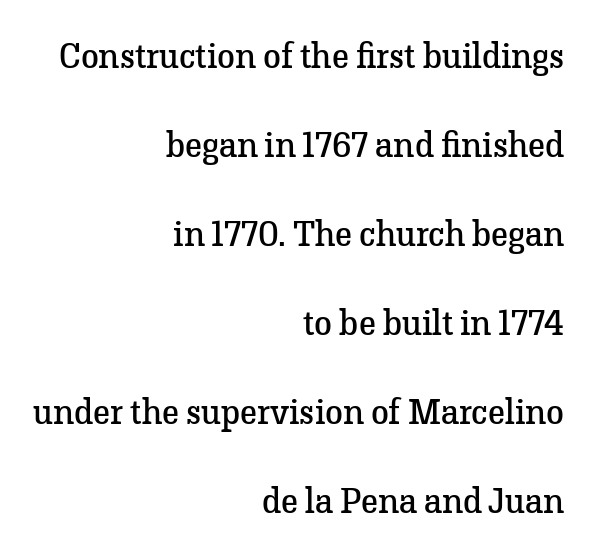
{"serif": "yes", "italic": "no", "bold": "no", "weight": "regular", "width": "normal", "stroke_contrast": "low", "x_height": "medium", "monospaced": "no", "underline": "no", "align": "right", "line_spacing": "loose", "line_spacing_ratio": 2.47, "letter_spacing": "normal", "letter_spacing_em": 0.0, "glyph_px": 36}
